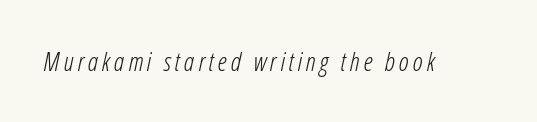
{"italic": "yes", "lean": "right", "slant_degrees": 12, "bold": "no", "underline": "no", "glyph_px": 26}
